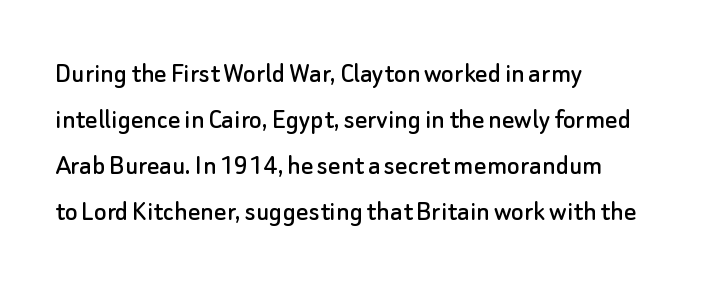
Between one letter and the next there's only the usual sliver of space. The letters advance in unequal steps, a hallmark of proportional type. Short and long lines alike share a common starting point at left. These lines are composed in type without serifs. Notice how descenders clear the ascenders below comfortably — that's standard leading. Notice how the stems are strictly vertical — no italics here.
